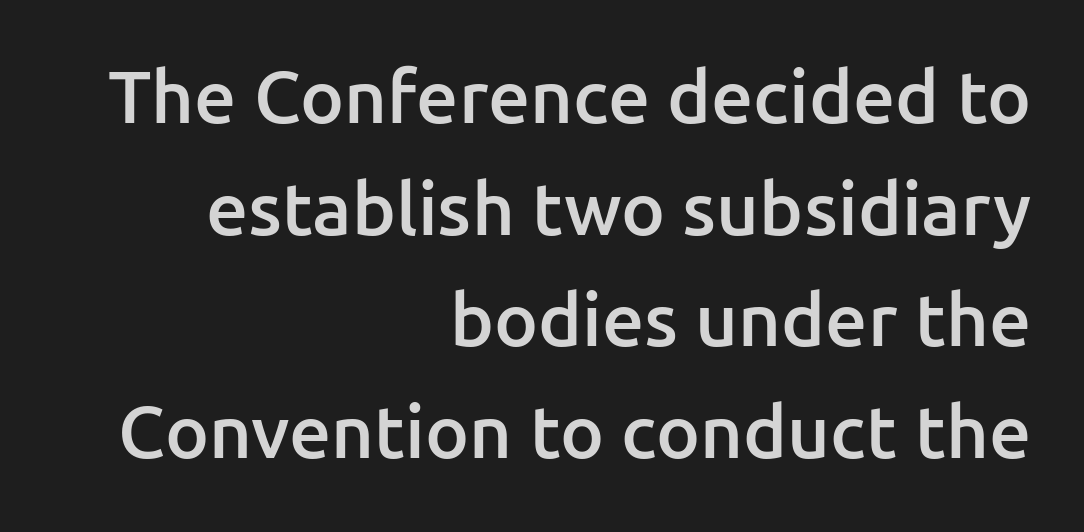
These lines stack with their right ends in a neat column. Words appear dense and cohesive because spacing is normal. A typesetter would call this leading conventional body-copy spacing. Proportional: the letters do not fall into vertical columns. Each row of text sits above clean, open space. Stroke thickness is moderately raised; the sample reads as semibold.
